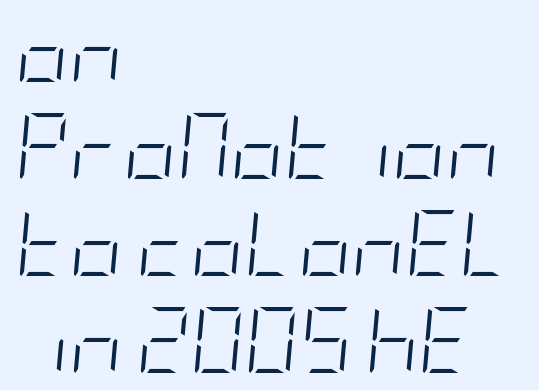
{"italic": "yes", "lean": "right", "slant_degrees": 5, "bold": "no", "weight": "light", "width": "condensed", "stroke_contrast": "low", "x_height": "large", "underline": "no", "align": "left", "line_spacing": "normal", "line_spacing_ratio": 1.47, "letter_spacing": "normal", "letter_spacing_em": 0.0, "glyph_px": 66}
